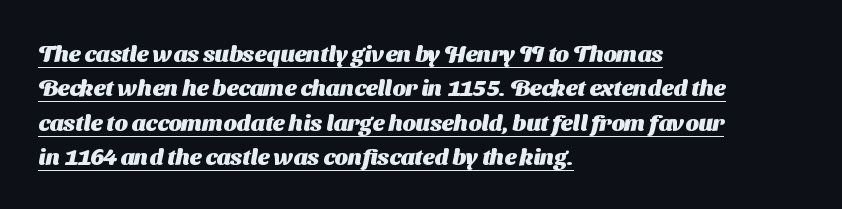
The image shows 23 px bold type; set left-aligned, normal line spacing (1.5x), normal letter spacing, underlined.
